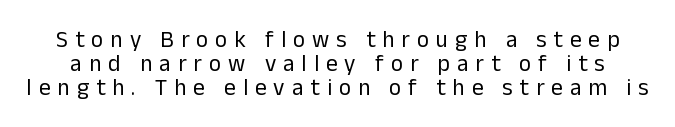
{"italic": "no", "bold": "no", "underline": "no", "line_spacing": "tight", "line_spacing_ratio": 1.05, "letter_spacing": "wide", "letter_spacing_em": 0.31, "glyph_px": 23}
